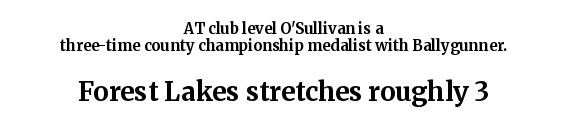
{"italic": "no", "bold": "yes", "underline": "no", "align": "center", "line_spacing_ratio": 1.16, "letter_spacing": "normal", "letter_spacing_em": 0.0, "larger_block": "second", "size_ratio": 1.73, "glyph_px": 26}
